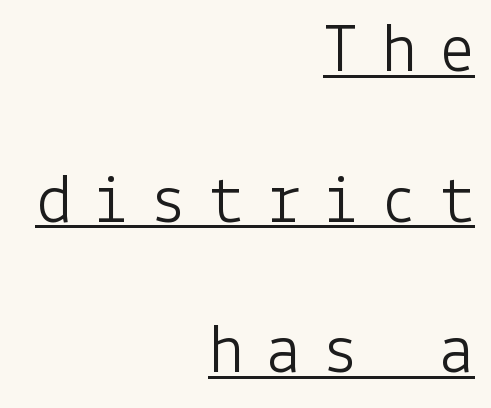
The image shows 71 px light sans-serif type, upright; set right-aligned, loose line spacing (2.12x), unusually wide letter spacing (+0.31 em), underlined; low stroke contrast and a medium x-height.
